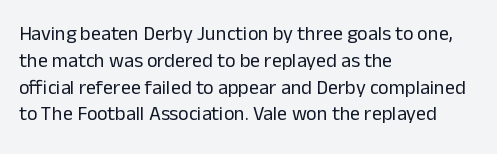
Unlike italic type, these characters show no tilt at all. Honestly, there is no underline to notice here at all. The ragged edge is on the right, which tells us the setting is flush left. Tracking here is standard; glyphs follow each other at the usual distance.
